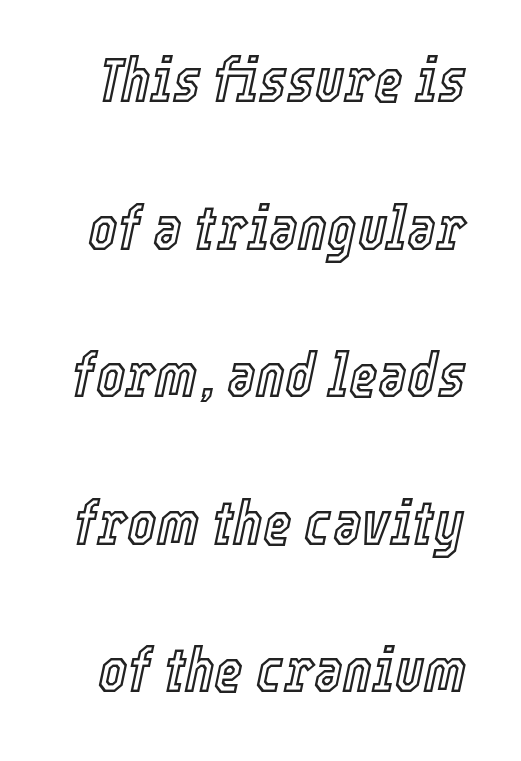
Q: Is the text italic (slanted)? A: Yes, it leans right by about 12 degrees.
Q: Is the text underlined? A: No.
Q: Is the spacing between letters normal or unusually wide? A: Normal.
Q: Is the spacing between lines tight, normal or loose? A: Loose.
Q: Width (condensed, normal, or wide)? A: Condensed.
Q: x-height? A: Medium.
Q: Monospaced? A: No.
